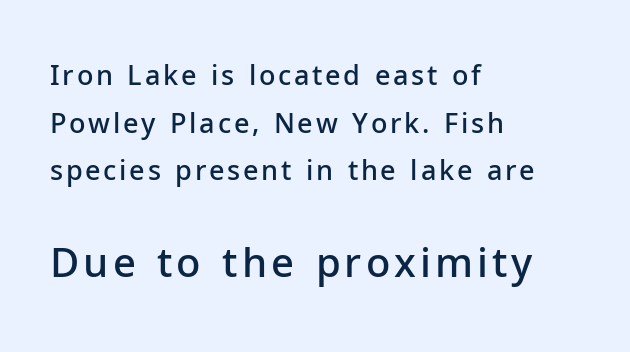
{"serif": "no", "italic": "no", "bold": "semi", "weight": "semibold", "width": "normal", "stroke_contrast": "low", "x_height": "medium", "monospaced": "no", "underline": "no", "align": "left", "line_spacing_ratio": 1.76, "larger_block": "second", "size_ratio": 1.48, "glyph_px": 40}
